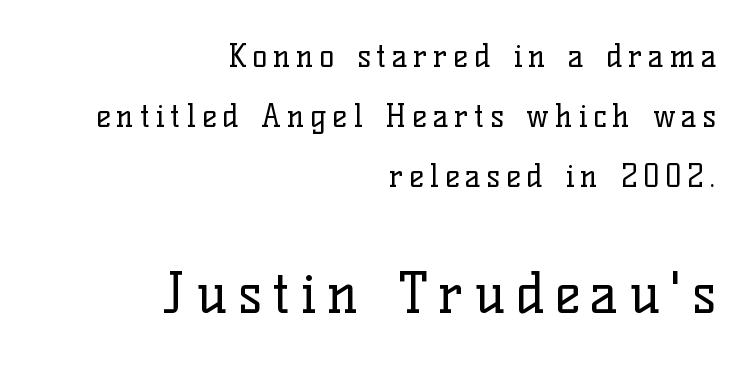
Loosely led — the rows are spread out. These lines are rendered in a variable-pitch font. The weight tops out at a normal text grade. If you drew a line through each stem, it would be perfectly vertical. Descenders hang freely into open space.
